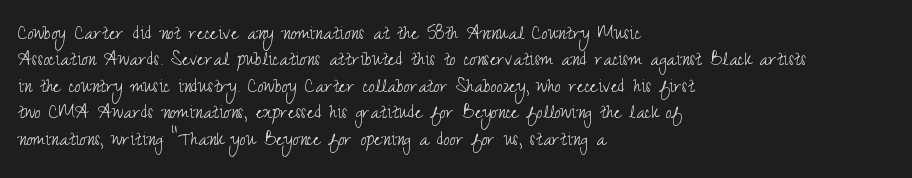
The image shows 22 px text type, upright; set left-aligned, line spacing 1.2x, normal letter spacing, not underlined.
